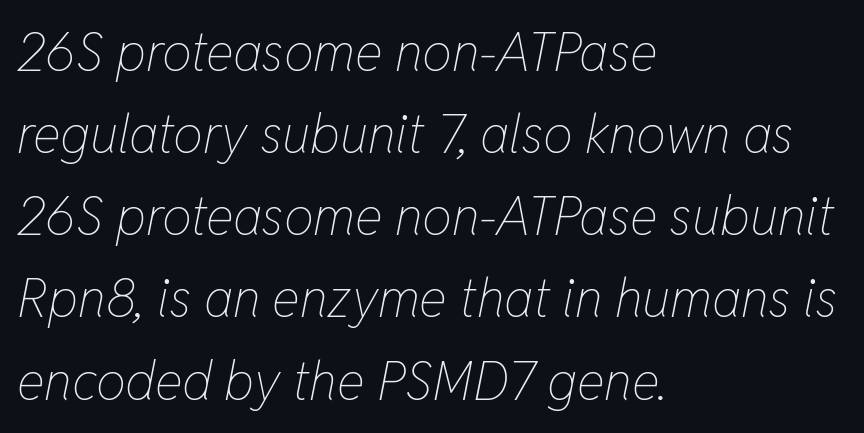
{"italic": "yes", "lean": "right", "slant_degrees": 11, "bold": "no", "weight": "thin", "width": "condensed", "stroke_contrast": "low", "x_height": "medium", "monospaced": "no", "underline": "no", "align": "left", "line_spacing": "normal", "line_spacing_ratio": 1.55, "letter_spacing": "normal", "letter_spacing_em": 0.0, "glyph_px": 53}
